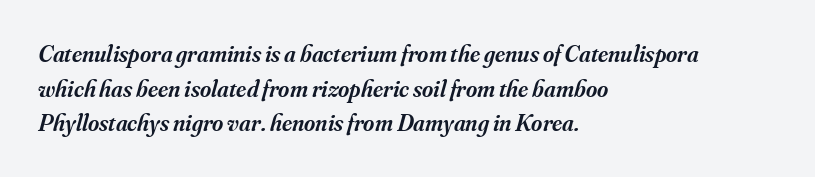
{"italic": "yes", "lean": "right", "slant_degrees": 16, "bold": "semi", "underline": "no", "align": "left", "line_spacing": "normal", "line_spacing_ratio": 1.44, "letter_spacing": "normal", "letter_spacing_em": 0.0, "glyph_px": 24}
